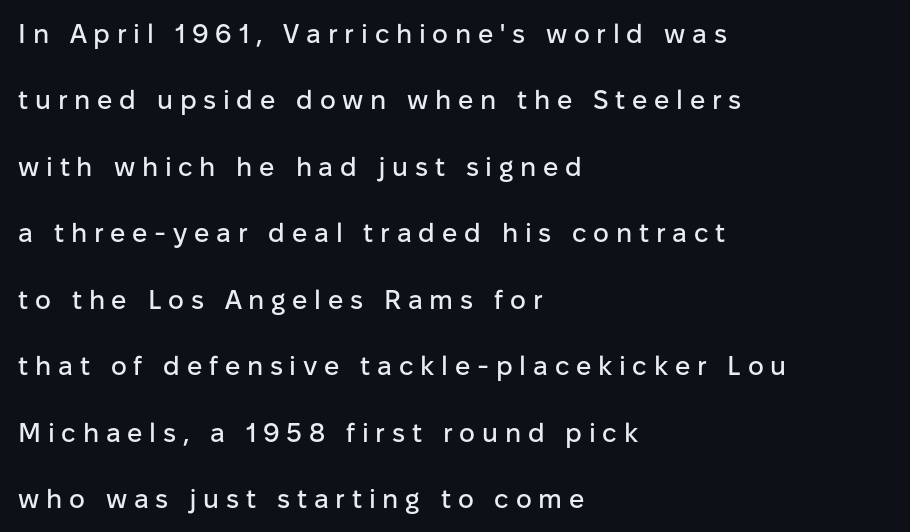
The image shows 27 px text type, upright; set left-aligned, loose line spacing (2.46x), unusually wide letter spacing (+0.25 em), not underlined.
